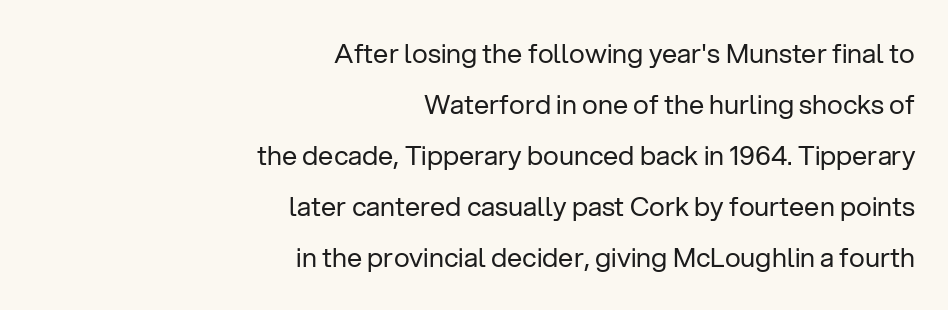
Caption: multi-line text, flush right, ragged left. When letters stand straight like this, we call the style roman or upright. Any mark beneath the type? The region is blank. Weight: regular or lighter. The line texture is even and compact thanks to regular tracking.
